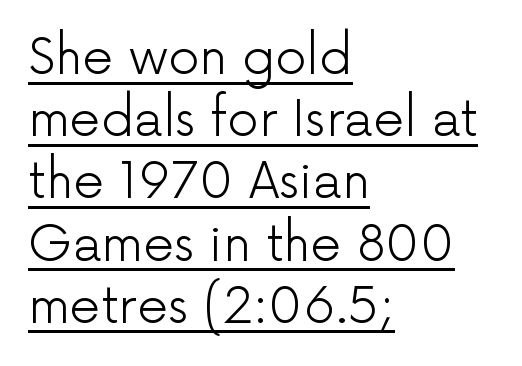
Caption: multi-line text, flush left, ragged right. When letters stand straight like this, we call the style roman or upright. What's the leading like? Ordinary, nothing unusual. Underlining? Definitely there. The cut favours lightness, reaching ordinary text weight at its darkest.
